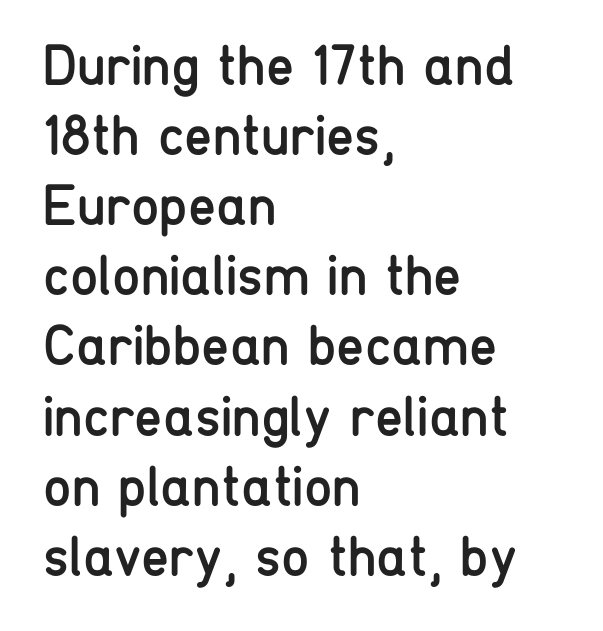
{"serif": "no", "italic": "no", "bold": "no", "weight": "regular", "width": "condensed", "stroke_contrast": "low", "x_height": "medium", "monospaced": "no", "underline": "no", "align": "left", "line_spacing_ratio": 1.23, "letter_spacing": "normal", "letter_spacing_em": 0.0, "glyph_px": 57}
